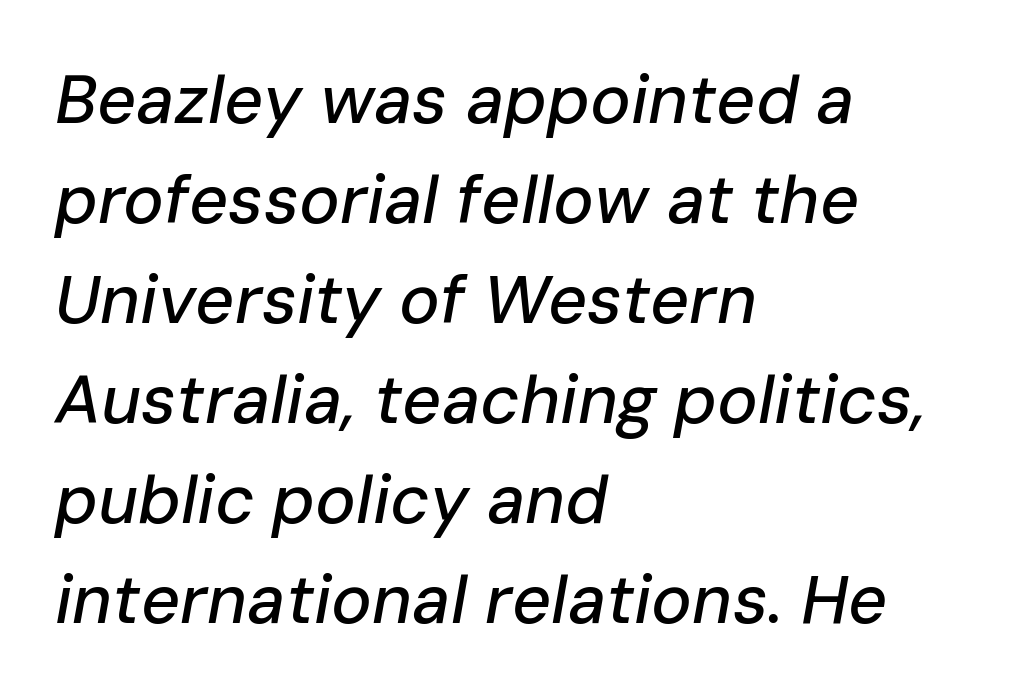
{"italic": "yes", "lean": "right", "slant_degrees": 10, "width": "normal", "stroke_contrast": "low", "x_height": "medium", "monospaced": "no", "underline": "no", "align": "left", "line_spacing": "normal", "line_spacing_ratio": 1.47, "letter_spacing": "normal", "letter_spacing_em": 0.0, "glyph_px": 68}
